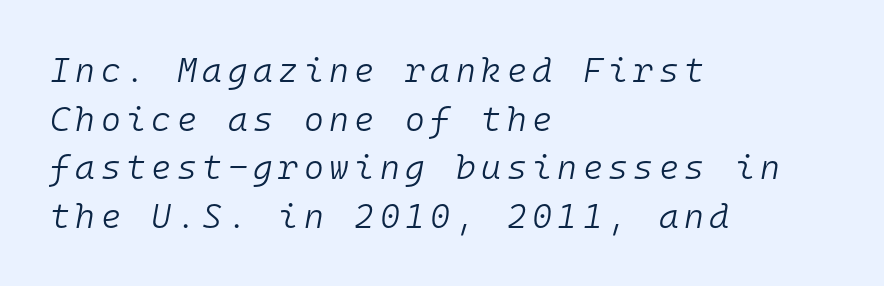
Q: Is the text bold? A: No.
Q: Is the text italic (slanted)? A: Yes, it leans right by about 10 degrees.
Q: Is the text underlined? A: No.
Q: How is the paragraph aligned? A: Left-aligned.
Q: Is the spacing between lines tight, normal or loose? A: Normal.
Q: Width (condensed, normal, or wide)? A: Normal.
Q: Stroke contrast? A: Low.
Q: x-height? A: Medium.
Q: Monospaced? A: Yes.
